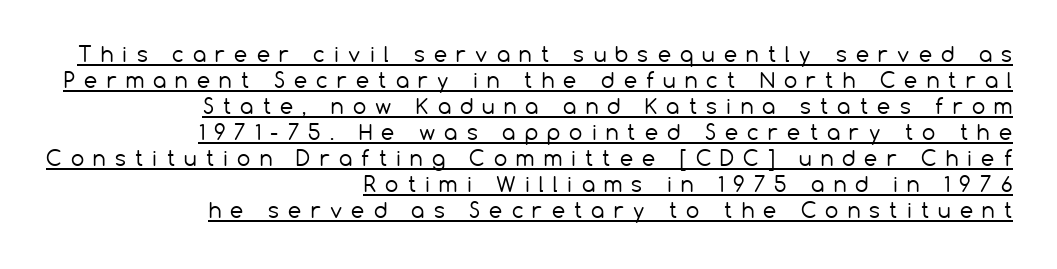
Q: Is the text bold? A: No.
Q: Is the text italic (slanted)? A: No, it is upright.
Q: Is the text underlined? A: Yes.
Q: How is the paragraph aligned? A: Right-aligned.
Q: Is the spacing between letters normal or unusually wide? A: Unusually wide.
